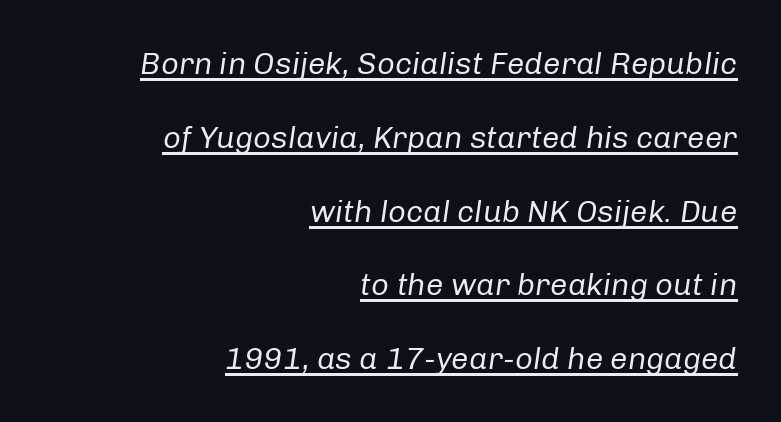
Q: Is the text bold? A: No.
Q: Is the text italic (slanted)? A: Yes, it leans right by about 8 degrees.
Q: Is the text underlined? A: Yes.
Q: How is the paragraph aligned? A: Right-aligned.
Q: Is the spacing between letters normal or unusually wide? A: Normal.
Q: Is the spacing between lines tight, normal or loose? A: Loose.
Q: Width (condensed, normal, or wide)? A: Normal.
Q: Stroke contrast? A: Low.
Q: x-height? A: Medium.
Q: Monospaced? A: No.
